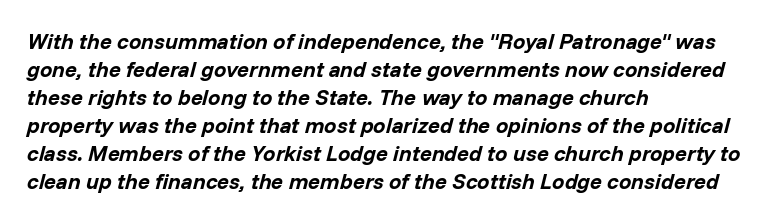
Q: Is the text bold? A: Yes.
Q: Is the text italic (slanted)? A: Yes, it leans right by about 14 degrees.
Q: Is the text underlined? A: No.
Q: How is the paragraph aligned? A: Left-aligned.
Q: Is the spacing between letters normal or unusually wide? A: Normal.
Q: Is the spacing between lines tight, normal or loose? A: Normal.
